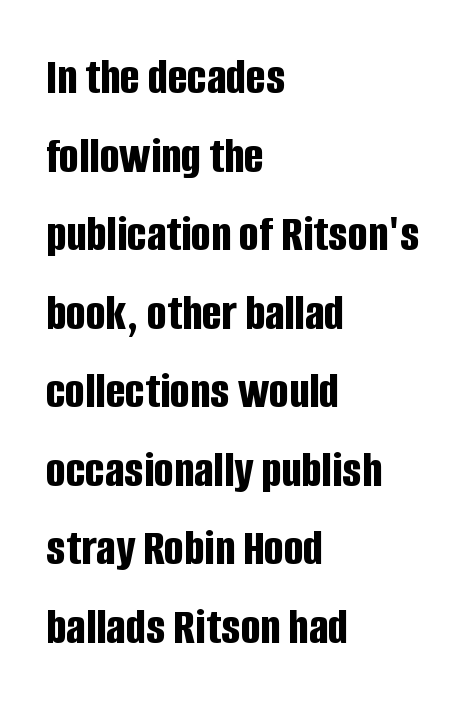
{"serif": "no", "italic": "no", "bold": "yes", "weight": "bold", "width": "condensed", "stroke_contrast": "low", "x_height": "large", "monospaced": "no", "underline": "no", "align": "left", "line_spacing": "normal", "line_spacing_ratio": 1.51, "letter_spacing": "normal", "letter_spacing_em": 0.0, "glyph_px": 52}
